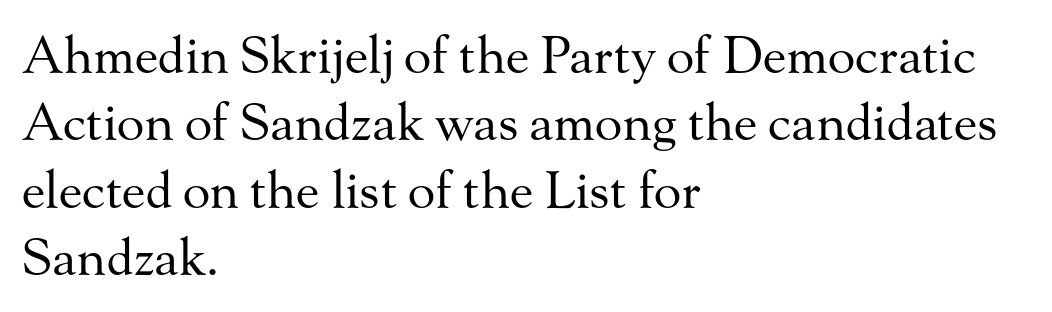
The font is comparable to plain body text, perhaps lighter. A typesetter would label this face a serif. When letters stand straight like this, we call the style roman or upright. Lines of text with bare space underneath. In terms of letterspacing, this is plain default setting.
